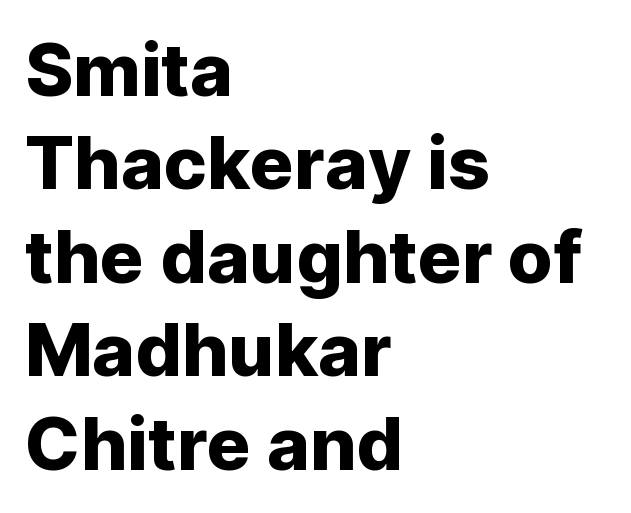
The image shows 73 px sans-serif type, upright; set left-aligned, normal line spacing (1.28x), normal letter spacing, not underlined; low stroke contrast and a medium x-height.
